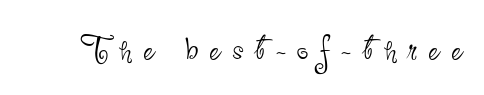
The image shows 41 px thin, condensed sans-serif type; set unusually wide letter spacing (+0.26 em), not underlined; low stroke contrast and a small x-height.
